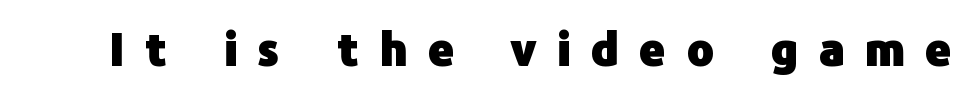
{"serif": "no", "italic": "no", "bold": "yes", "weight": "heavy", "width": "normal", "stroke_contrast": "low", "x_height": "medium", "monospaced": "no", "underline": "no", "letter_spacing": "wide", "letter_spacing_em": 0.47, "glyph_px": 45}
